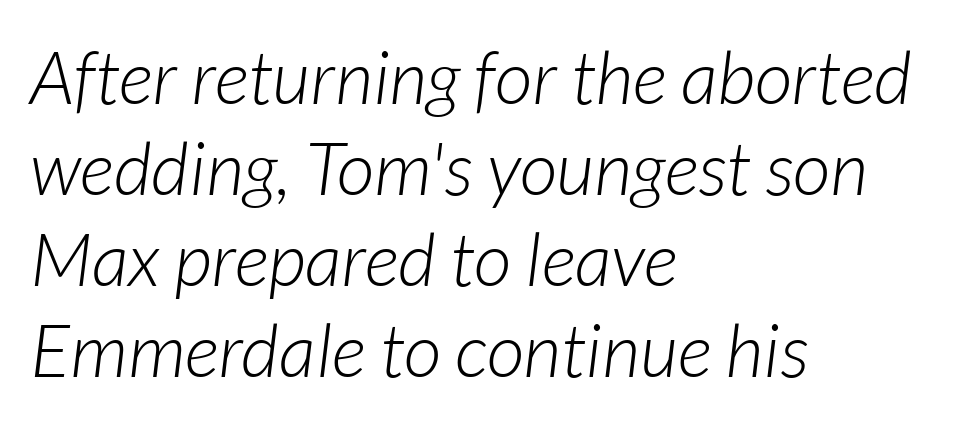
The image shows 74 px light type, italic (leaning right); set left-aligned, line spacing 1.23x, normal letter spacing, not underlined; low stroke contrast and a medium x-height.
